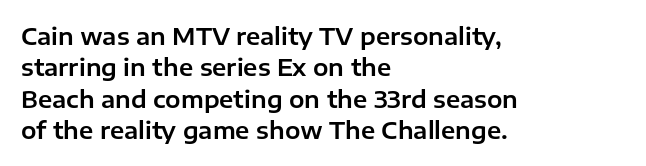
{"italic": "no", "underline": "no", "align": "left", "line_spacing": "normal", "line_spacing_ratio": 1.36, "letter_spacing": "normal", "letter_spacing_em": 0.0, "glyph_px": 23}
